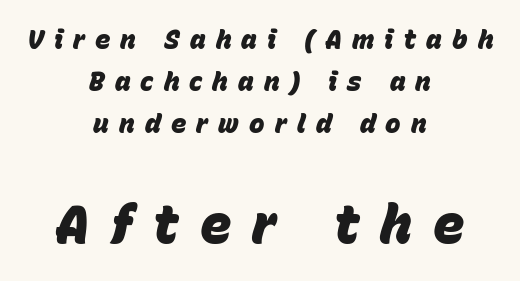
{"italic": "yes", "lean": "right", "slant_degrees": 15, "bold": "yes", "weight": "heavy", "width": "normal", "stroke_contrast": "low", "x_height": "large", "monospaced": "no", "underline": "no", "align": "center", "line_spacing": "normal", "line_spacing_ratio": 1.61, "letter_spacing": "wide", "letter_spacing_em": 0.39, "larger_block": "second", "size_ratio": 2.04, "glyph_px": 53}
